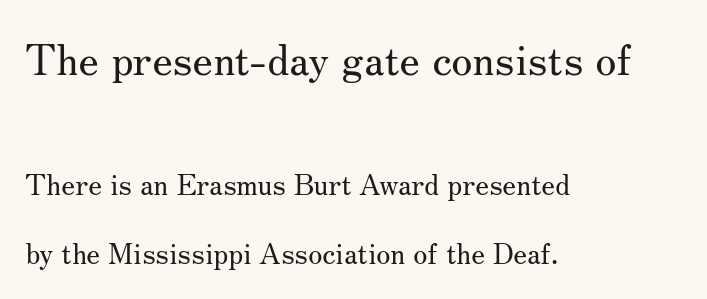
{"serif": "yes", "italic": "no", "bold": "no", "weight": "regular", "width": "normal", "stroke_contrast": "medium", "x_height": "small", "monospaced": "no", "underline": "no", "align": "left", "line_spacing": "loose", "line_spacing_ratio": 2.37, "letter_spacing": "normal", "letter_spacing_em": 0.0, "larger_block": "first", "size_ratio": 1.48, "glyph_px": 43}
